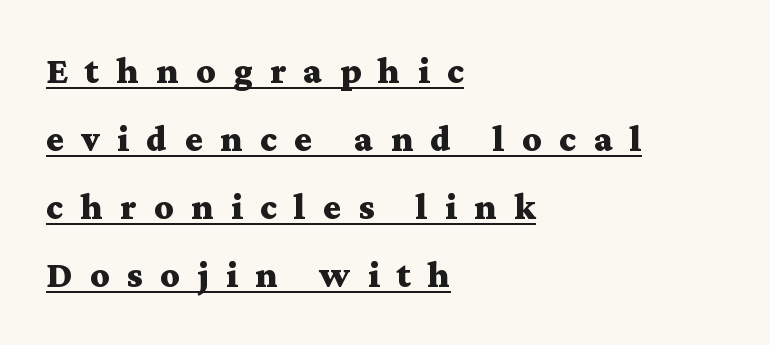
The glyphs are accompanied by a horizontal stroke just below them. These lines are composed in type with serifs. How heavy is the stroke? Heavy — this is a bold. Here the glyphs are tracked loosely, breaking word shapes into spaced letters. A classic flush-left, rag-right setting is used for this passage.
